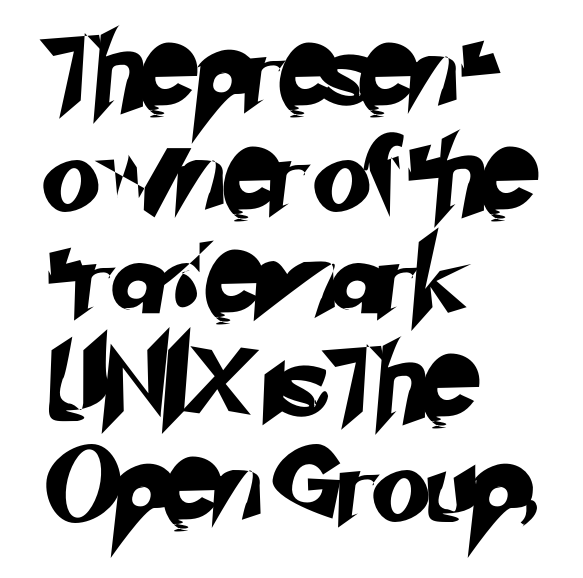
Q: Is the typeface a serif or a sans-serif typeface? A: Sans-serif.
Q: Is the text underlined? A: No.
Q: How is the paragraph aligned? A: Left-aligned.
Q: Is the spacing between letters normal or unusually wide? A: Normal.
Q: Is the spacing between lines tight, normal or loose? A: Normal.
Q: Width (condensed, normal, or wide)? A: Normal.
Q: Stroke contrast? A: Low.
Q: x-height? A: Small.
Q: Monospaced? A: No.
